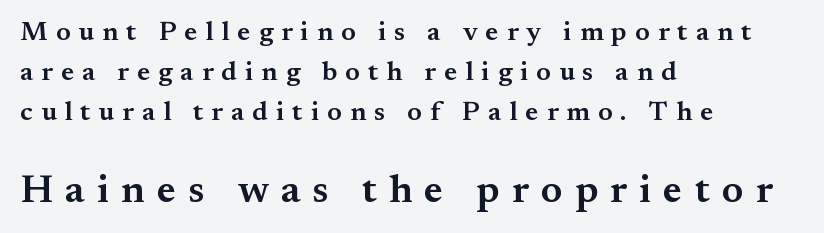
The image shows 40 px semibold serif type, upright; set left-aligned, normal line spacing (1.48x), unusually wide letter spacing (+0.3 em), not underlined; the second (bottom) block is 1.48x larger; medium stroke contrast and a small x-height.
